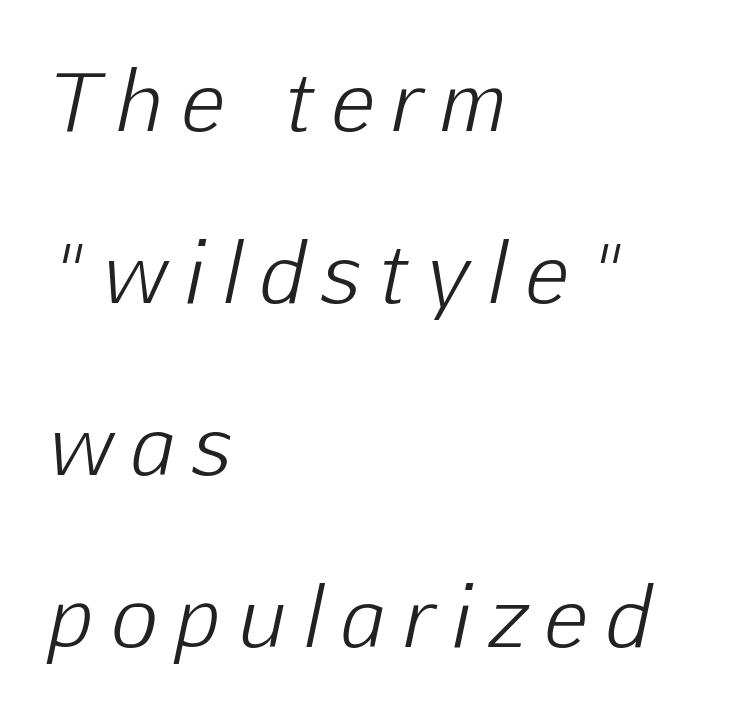
The strokes are not fattened; the text isn't bold. A student would call this left alignment; a typographer would say flush left, rag right. Emphasis-style slanted type is in use. What's the leading like? Stretched, with rows far apart. Students, note that the glyphs here are deliberately spaced far apart. You could not count columns in this text — the font is proportionally spaced.
